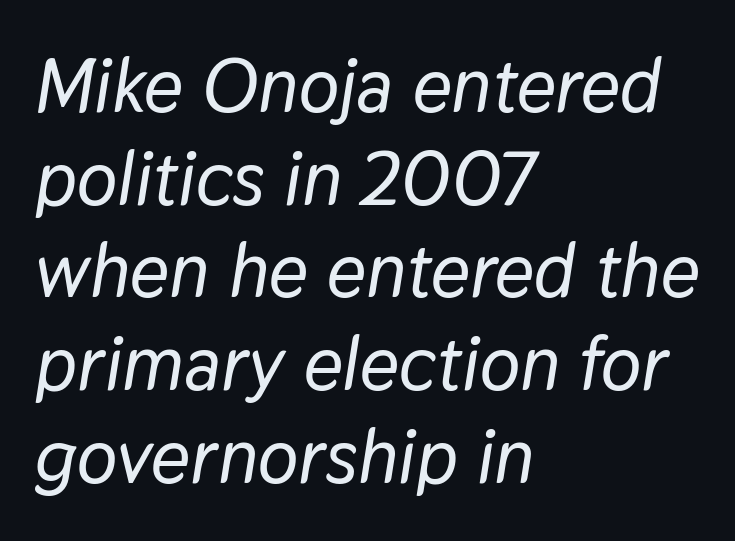
Q: Is the text italic (slanted)? A: Yes, it leans right by about 9 degrees.
Q: Is the text underlined? A: No.
Q: How is the paragraph aligned? A: Left-aligned.
Q: Is the spacing between letters normal or unusually wide? A: Normal.
Q: Width (condensed, normal, or wide)? A: Normal.
Q: Stroke contrast? A: Low.
Q: x-height? A: Medium.
Q: Monospaced? A: No.
